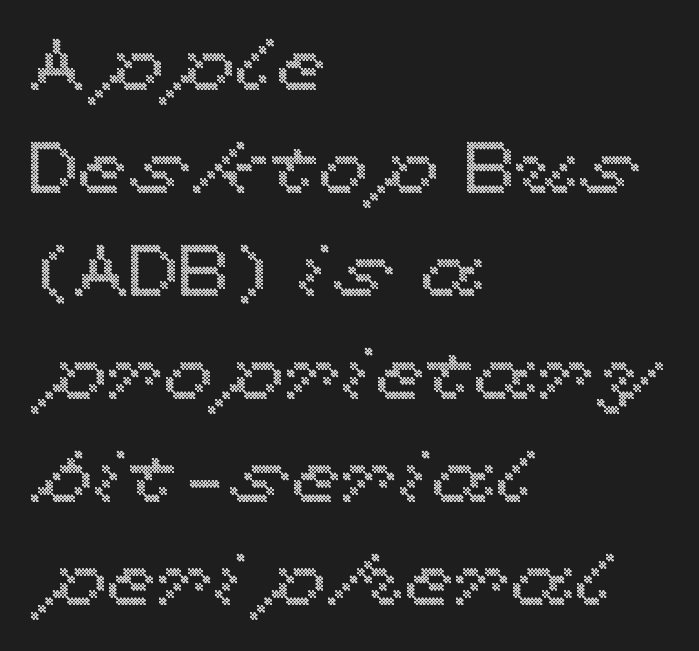
The strip under each line holds only bare page. You could call the tracking neutral — neither tight nor loose. Leading matches the norm, producing a regular column.
